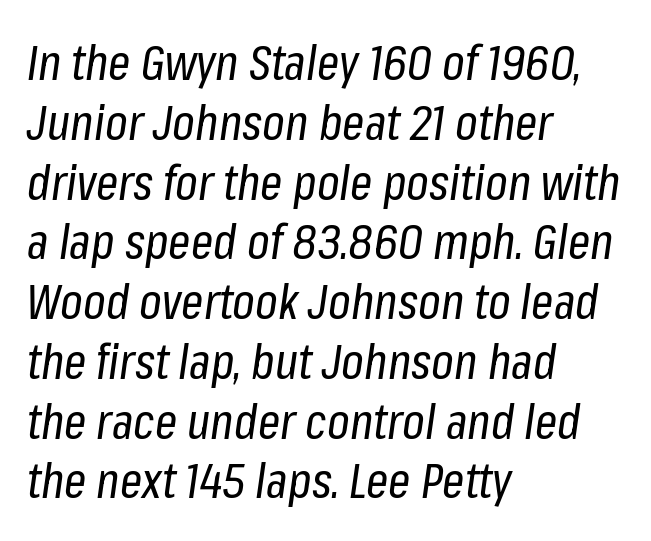
Q: Is the text bold? A: No.
Q: Is the text italic (slanted)? A: Yes, it leans right by about 8 degrees.
Q: Is the text underlined? A: No.
Q: How is the paragraph aligned? A: Left-aligned.
Q: Is the spacing between letters normal or unusually wide? A: Normal.
Q: Width (condensed, normal, or wide)? A: Condensed.
Q: Stroke contrast? A: Low.
Q: x-height? A: Medium.
Q: Monospaced? A: No.
